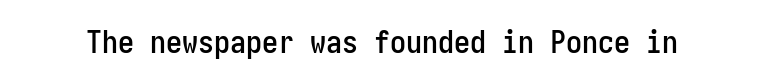
Tracking here is standard; glyphs follow each other at the usual distance. The string is rendered with underlining switched off. Do the letters lean? They stand straight. The letters carry no serifs — their stems end cleanly without finishing strokes.
